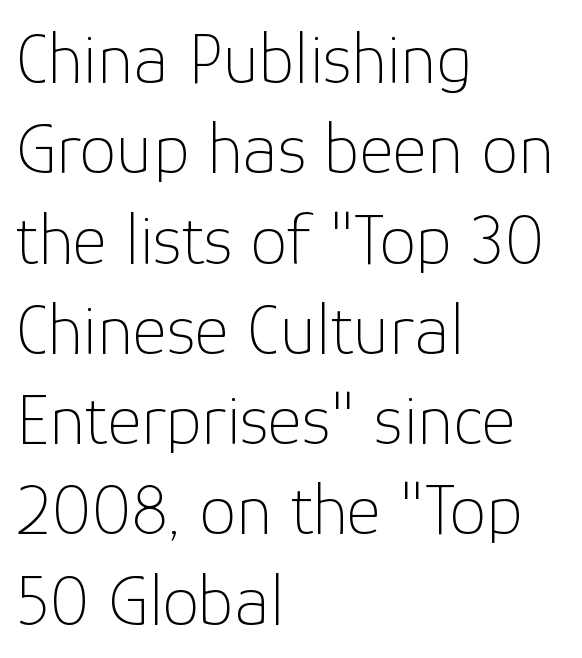
The type family on display is of the sans-serif kind. No letter is thick-stroked: the sample isn't bold. Posture: upright roman. Notice how the passage keeps a crisp vertical edge on the left only. Each letter keeps its own natural width here, so spacing adapts to shape. The letterforms sit shoulder to shoulder at normal distance.
